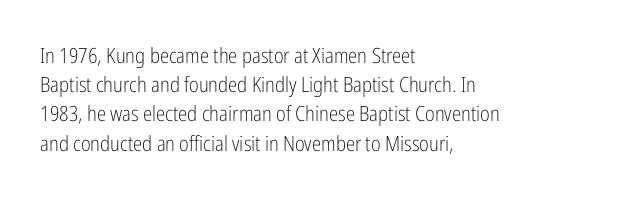
Q: Is the text bold? A: No.
Q: Is the text italic (slanted)? A: No, it is upright.
Q: Is the text underlined? A: No.
Q: How is the paragraph aligned? A: Left-aligned.
Q: Is the spacing between letters normal or unusually wide? A: Normal.
Q: Is the spacing between lines tight, normal or loose? A: Normal.
